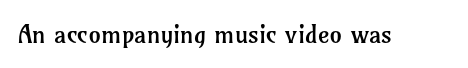
{"italic": "no", "bold": "no", "underline": "no", "letter_spacing": "normal", "letter_spacing_em": 0.0, "glyph_px": 25}
